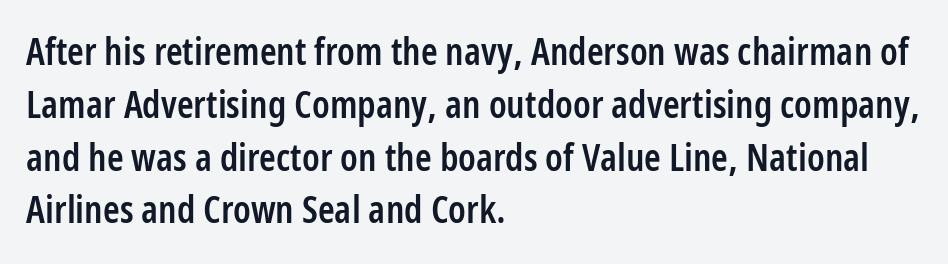
The line texture is even and compact thanks to regular tracking. Leftover space on each line is placed entirely after the last word. Leading: standard. Nobody drew a line under any word here.
